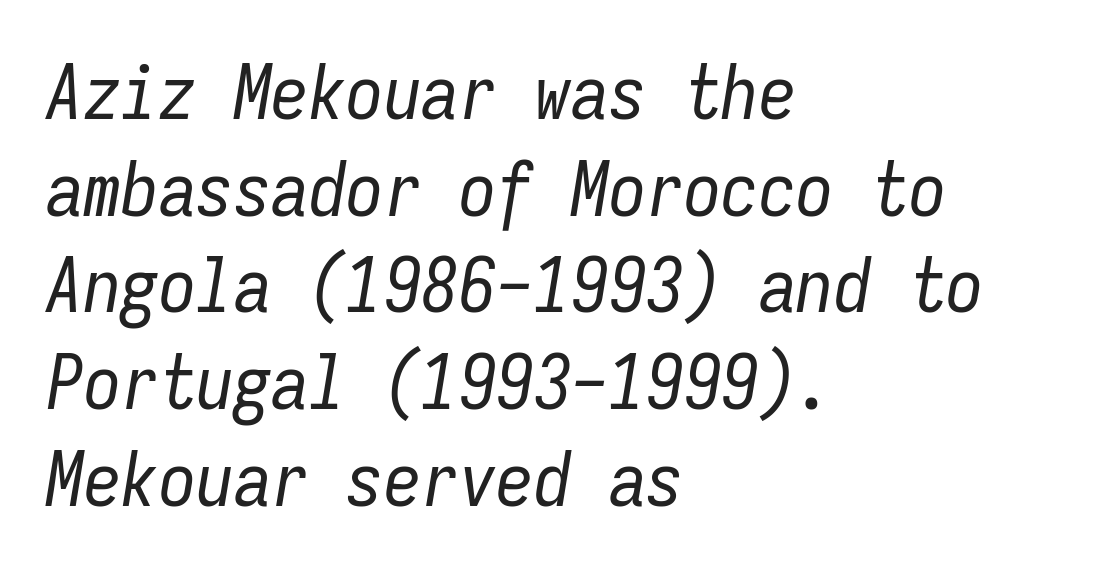
Unmarked baselines from the first word to the last. No extra tracking has been applied to these lines. Weight: in the light-to-regular range. Leftover space on each line is placed entirely after the last word. A typesetter would call this monospace, since all characters share one set width. Characters are canted at an angle relative to the baseline's perpendicular.
